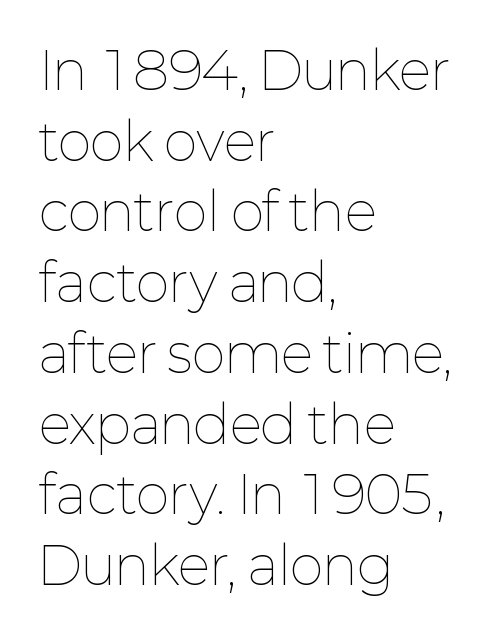
Q: Is the text bold? A: No.
Q: Is the text italic (slanted)? A: No, it is upright.
Q: Is the text underlined? A: No.
Q: How is the paragraph aligned? A: Left-aligned.
Q: Is the spacing between letters normal or unusually wide? A: Normal.
Q: Is the spacing between lines tight, normal or loose? A: Normal.
Q: Width (condensed, normal, or wide)? A: Normal.
Q: Stroke contrast? A: Low.
Q: x-height? A: Medium.
Q: Monospaced? A: No.
